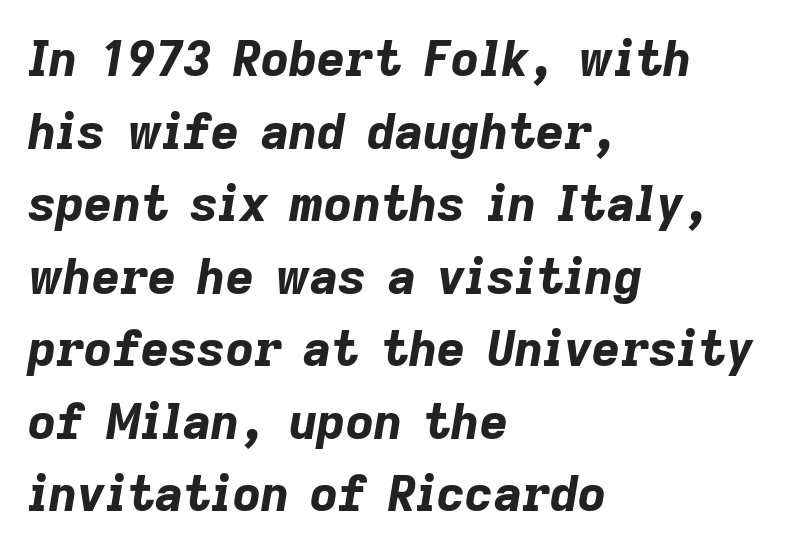
The image shows 49 px bold type, italic (leaning right); set left-aligned, normal line spacing (1.48x), normal letter spacing, not underlined; low stroke contrast and a medium x-height.
